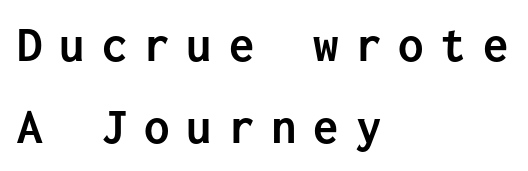
The letters march in equal steps, a hallmark of fixed-pitch type. The font's upright variant was chosen for this text. The letters carry no serifs — their stems end cleanly without finishing strokes. Underline: absent.
